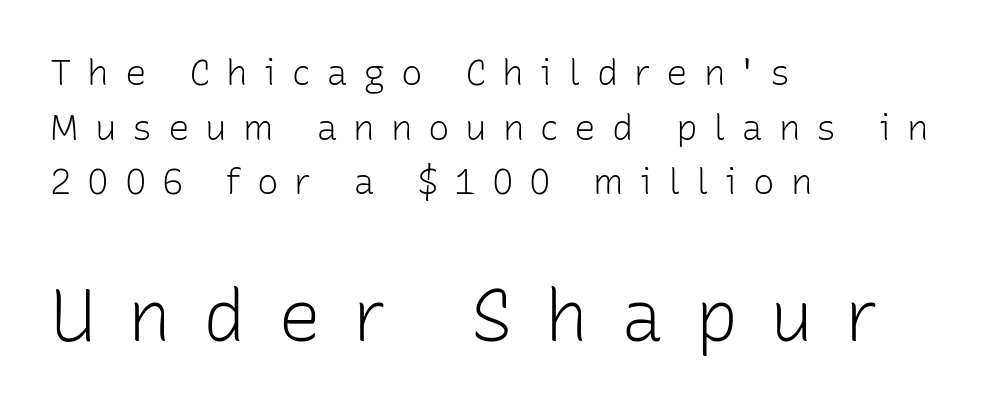
{"serif": "no", "italic": "no", "bold": "no", "weight": "light", "width": "normal", "stroke_contrast": "low", "x_height": "medium", "monospaced": "no", "underline": "no", "align": "left", "line_spacing": "normal", "line_spacing_ratio": 1.52, "letter_spacing": "wide", "letter_spacing_em": 0.44, "larger_block": "second", "size_ratio": 2.0, "glyph_px": 72}
